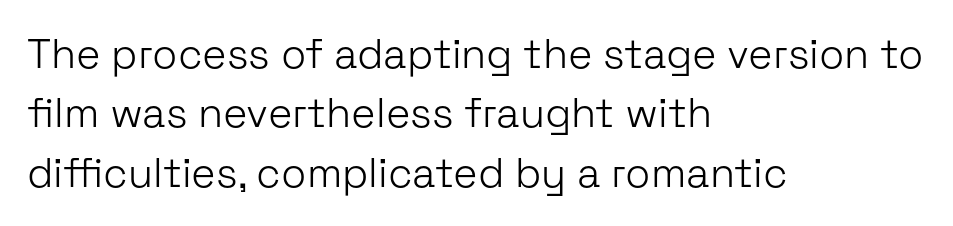
The image shows 41 px light sans-serif type, upright; set left-aligned, normal line spacing (1.45x), normal letter spacing, not underlined; low stroke contrast and a medium x-height.
